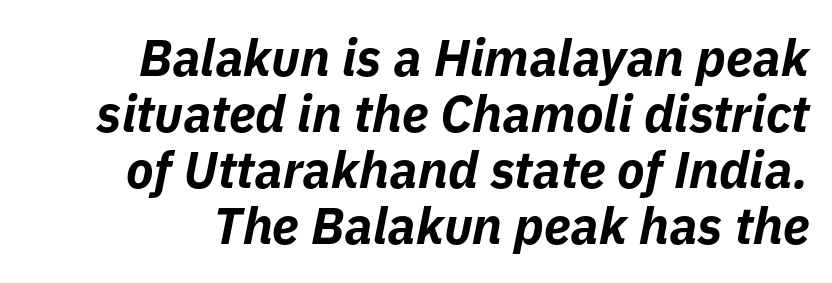
The passage shown has conventional tracking throughout. Baseline-to-baseline distance is barely more than the letter height. The rendering applies a slant to the glyphs. The typesetting leans heavy: a genuine bold. Anything drawn beneath the words? Only blank space.
